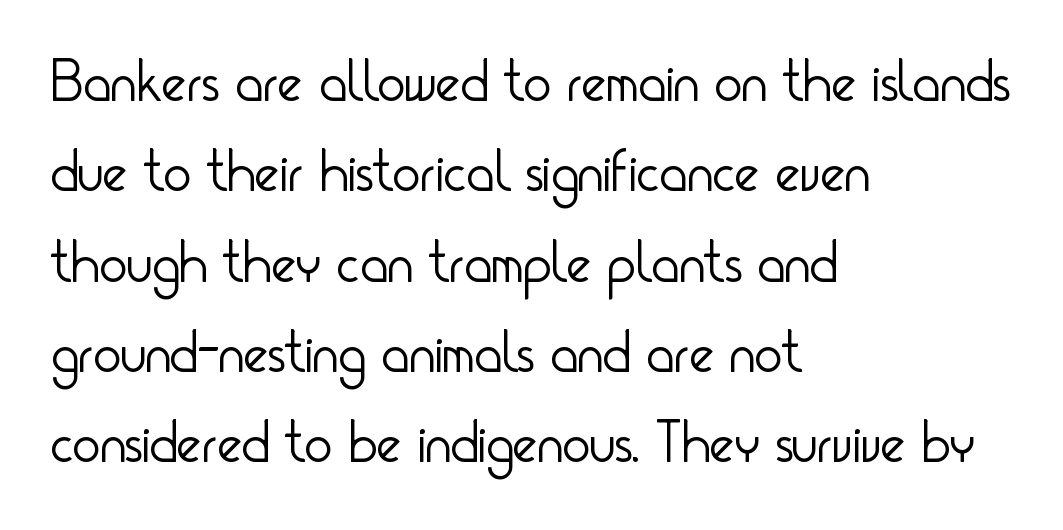
Style check: upright. This block has exactly the height ordinary leading produces. The gaps between neighbouring characters are ordinary and unremarkable. Which margin do the lines hug? The left one — the right edge is uneven. Is the stroke heavy? The answer is a plain regular-or-lighter. Check the space under the baseline: it is left empty.
